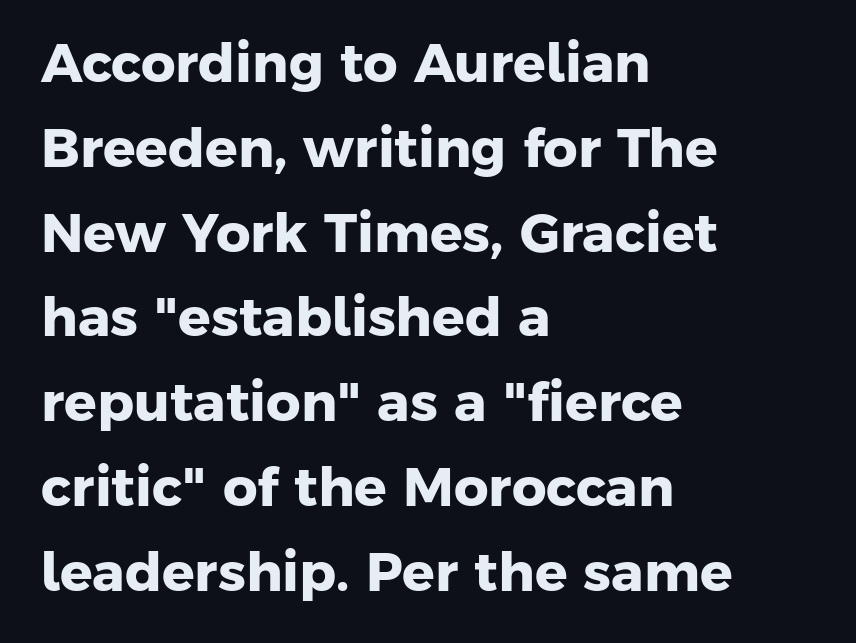
A student would call this left alignment; a typographer would say flush left, rag right. Look at the bottom of the vertical strokes: they stop flat, with no serifs. Note the varied advance widths — an 'i' is clearly narrower than an 'm'. Typographic density is high because the face is bold.
